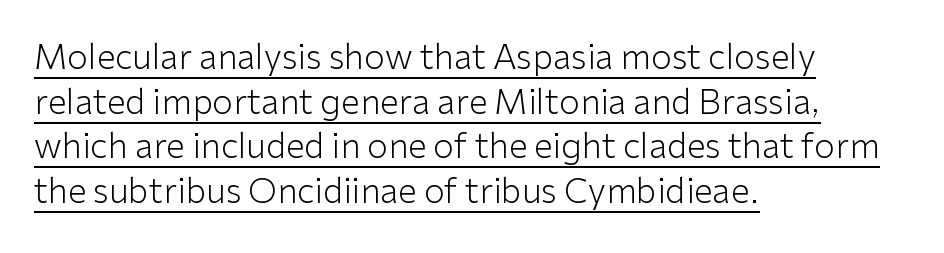
{"serif": "no", "italic": "no", "bold": "no", "weight": "light", "width": "normal", "stroke_contrast": "low", "x_height": "medium", "monospaced": "no", "underline": "yes", "align": "left", "line_spacing": "normal", "line_spacing_ratio": 1.31, "letter_spacing": "normal", "letter_spacing_em": 0.0, "glyph_px": 34}
